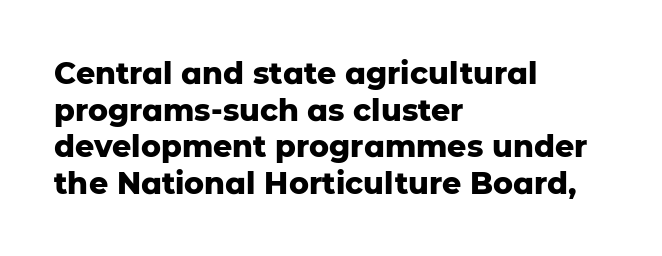
The image shows 30 px heavy sans-serif type, upright; set left-aligned, line spacing 1.22x, normal letter spacing, not underlined; low stroke contrast and a medium x-height.
